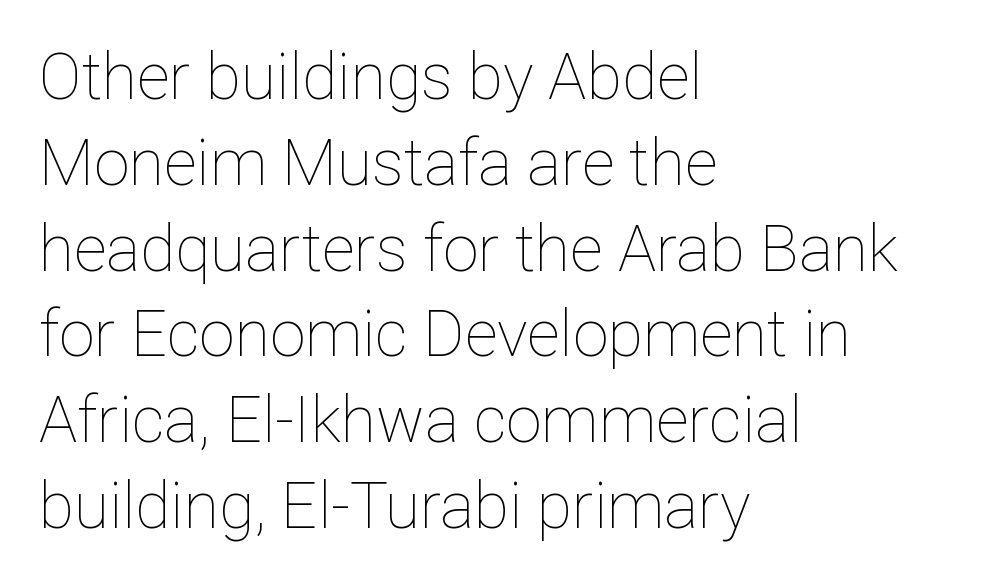
{"italic": "no", "bold": "no", "weight": "thin", "width": "normal", "stroke_contrast": "low", "x_height": "medium", "monospaced": "no", "underline": "no", "align": "left", "line_spacing": "normal", "line_spacing_ratio": 1.34, "letter_spacing": "normal", "letter_spacing_em": 0.0, "glyph_px": 64}
